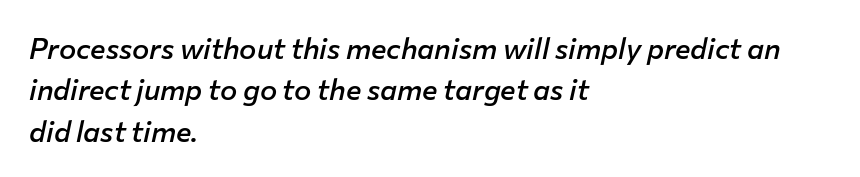
The image shows 29 px semibold type, italic (leaning right); set left-aligned, normal line spacing (1.43x), normal letter spacing, not underlined; low stroke contrast and a medium x-height.
